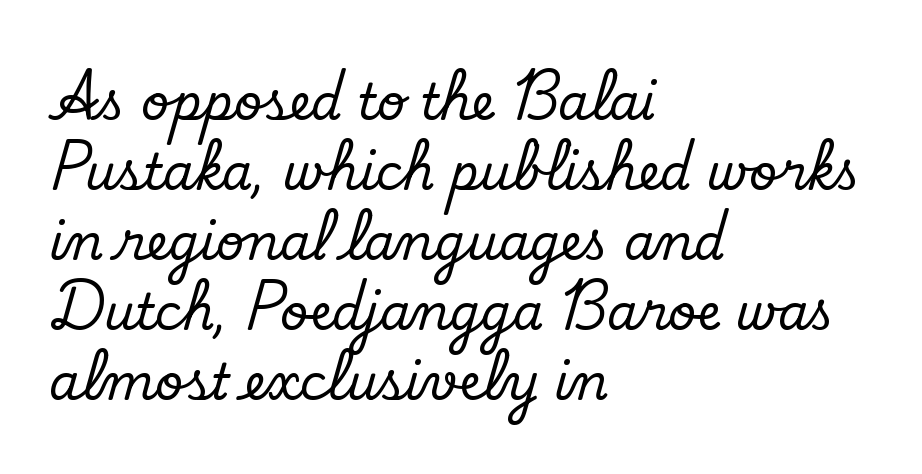
Notice how descenders clear the ascenders below comfortably — that's standard leading. Line starts are locked; line ends wander. The passage shown has conventional tracking throughout. Varying glyph widths throughout — classic text-font behaviour. Unlike a clean sans, this face finishes its strokes with serifs.
